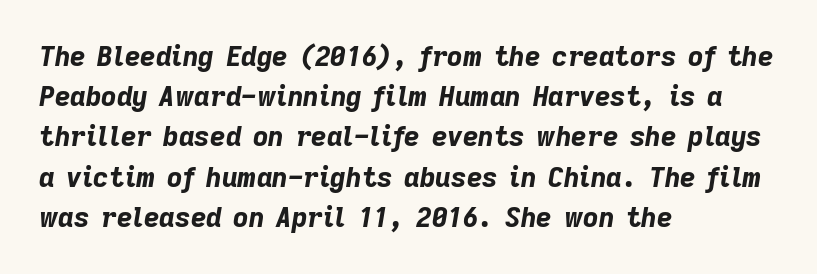
Reading down the column, the eye jumps a familiar distance to each next line. Compared with typical body copy, the letter spacing here is the same. In CSS terms this would be text-align: left. I'd describe the lettering as bold — thick and assertive. An italicized treatment has been applied to the whole sample. Rule under the text: the space is simply empty.
